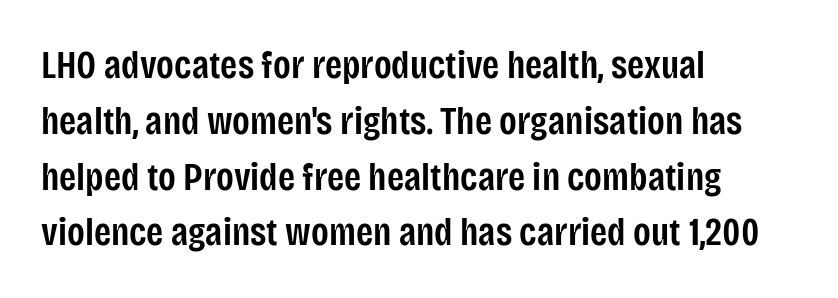
Rule under the text: the space is simply empty. Tall strokes in this sample are plumb rather than angled. Think of a printed novel: that variable character pitch is what you see here. Students, observe: this is what conventionally led text looks like.
